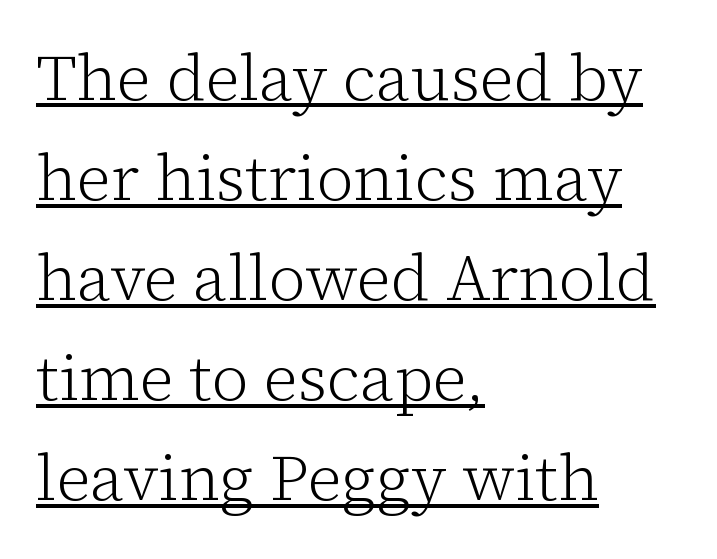
Q: Is the text bold? A: No.
Q: Is the text italic (slanted)? A: No, it is upright.
Q: Is the typeface a serif or a sans-serif typeface? A: Serif.
Q: Is the text underlined? A: Yes.
Q: How is the paragraph aligned? A: Left-aligned.
Q: Is the spacing between letters normal or unusually wide? A: Normal.
Q: Is the spacing between lines tight, normal or loose? A: Normal.
Q: Width (condensed, normal, or wide)? A: Normal.
Q: Stroke contrast? A: Low.
Q: x-height? A: Medium.
Q: Monospaced? A: No.
